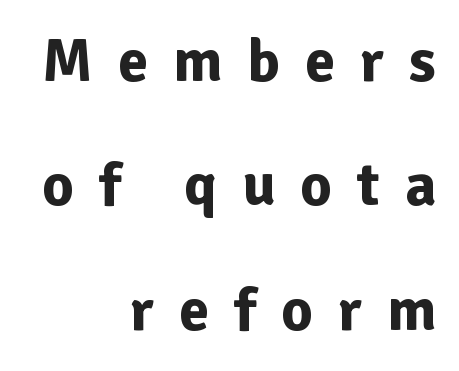
Q: Is the text bold? A: Yes.
Q: Is the text italic (slanted)? A: No, it is upright.
Q: Is the typeface a serif or a sans-serif typeface? A: Sans-serif.
Q: Is the text underlined? A: No.
Q: How is the paragraph aligned? A: Right-aligned.
Q: Is the spacing between letters normal or unusually wide? A: Unusually wide.
Q: Is the spacing between lines tight, normal or loose? A: Loose.
Q: Width (condensed, normal, or wide)? A: Normal.
Q: Stroke contrast? A: Low.
Q: x-height? A: Medium.
Q: Monospaced? A: No.
